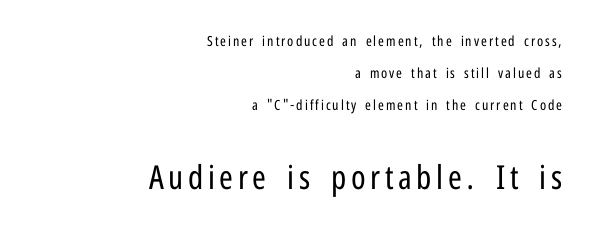
The image shows 33 px regular-weight, condensed sans-serif type, upright; set right-aligned, loose line spacing (2.28x), not underlined; the second (bottom) block is 2.36x larger; low stroke contrast and a medium x-height.
